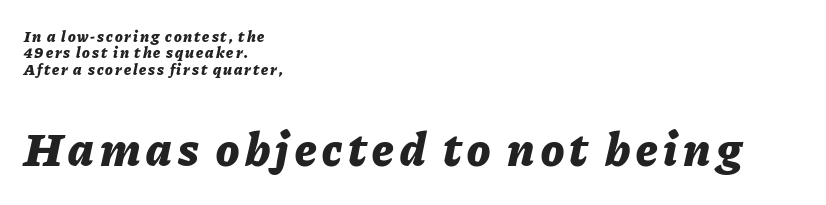
{"italic": "yes", "lean": "right", "slant_degrees": 11, "bold": "yes", "weight": "bold", "width": "normal", "stroke_contrast": "low", "x_height": "medium", "monospaced": "no", "underline": "no", "align": "left", "line_spacing": "tight", "line_spacing_ratio": 1.03, "larger_block": "second", "size_ratio": 3.0, "glyph_px": 48}
